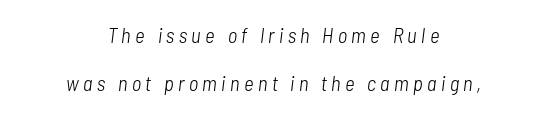
The text carries the slant typical of an italic or oblique font. Descender tails drop into unmarked territory. Rows of type keep a wide berth in the vertical direction. The compositor balanced each line on the midline. The face looks like a standard text weight, possibly lighter.
